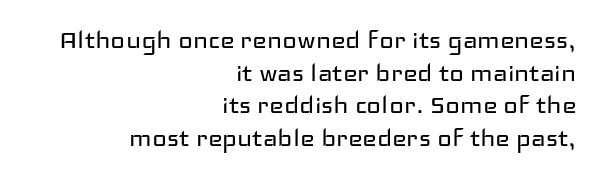
The image shows 31 px regular-weight, wide sans-serif type, upright; set right-aligned, tight line spacing (1.05x), normal letter spacing, not underlined; low stroke contrast and a medium x-height.
